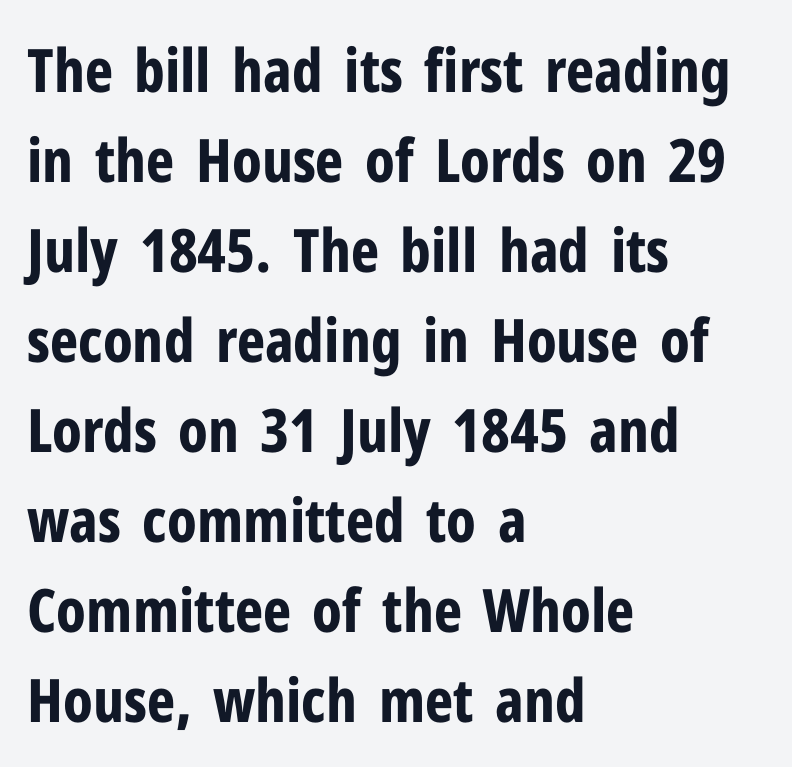
Q: Is the text bold? A: Yes.
Q: Is the text italic (slanted)? A: No, it is upright.
Q: Is the typeface a serif or a sans-serif typeface? A: Sans-serif.
Q: Is the text underlined? A: No.
Q: How is the paragraph aligned? A: Left-aligned.
Q: Is the spacing between letters normal or unusually wide? A: Normal.
Q: Is the spacing between lines tight, normal or loose? A: Normal.
Q: Width (condensed, normal, or wide)? A: Condensed.
Q: Stroke contrast? A: Low.
Q: x-height? A: Medium.
Q: Monospaced? A: No.
